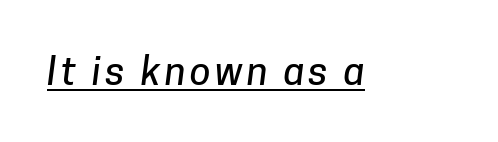
{"serif": "no", "width": "normal", "stroke_contrast": "low", "x_height": "medium", "monospaced": "no", "underline": "yes", "glyph_px": 38}
